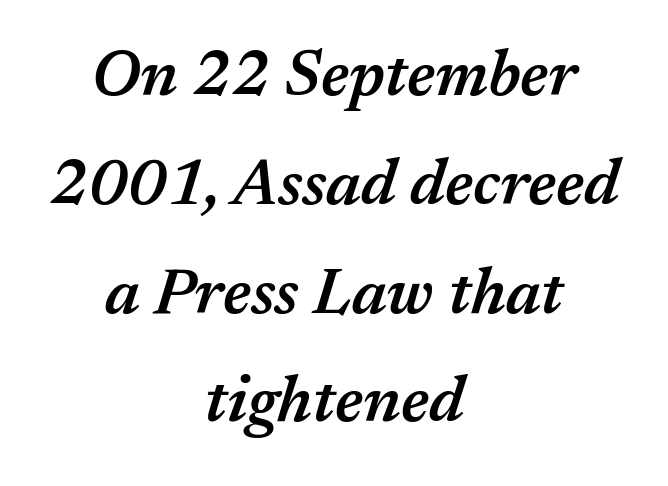
{"italic": "yes", "lean": "right", "slant_degrees": 17, "bold": "semi", "weight": "semibold", "width": "normal", "stroke_contrast": "medium", "x_height": "medium", "monospaced": "no", "underline": "no", "align": "center", "line_spacing": "normal", "line_spacing_ratio": 1.7, "letter_spacing": "normal", "letter_spacing_em": 0.0, "glyph_px": 64}
